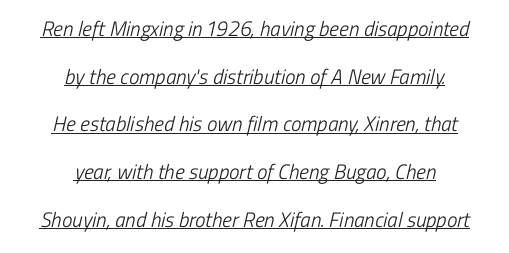
If you measured baseline to baseline, you'd find a long distance. A baseline rule has been typeset under these characters. Counters stay open thanks to moderate or lighter strokes. The compositor balanced each line on the midline.
